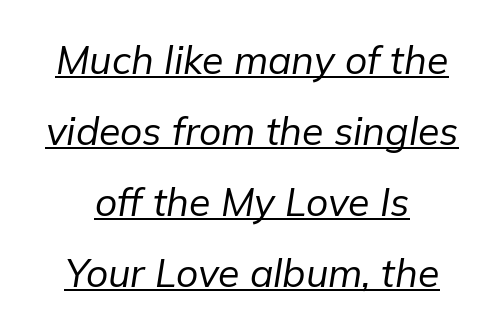
Does the lettering tilt? It does — this is italic. The rendering positions every line midway between the sides. The typesetter has applied underlining to the passage shown. The face used here is proportionally spaced, like ordinary book or web type. Here the glyphs are tracked normally, forming tight word shapes.
